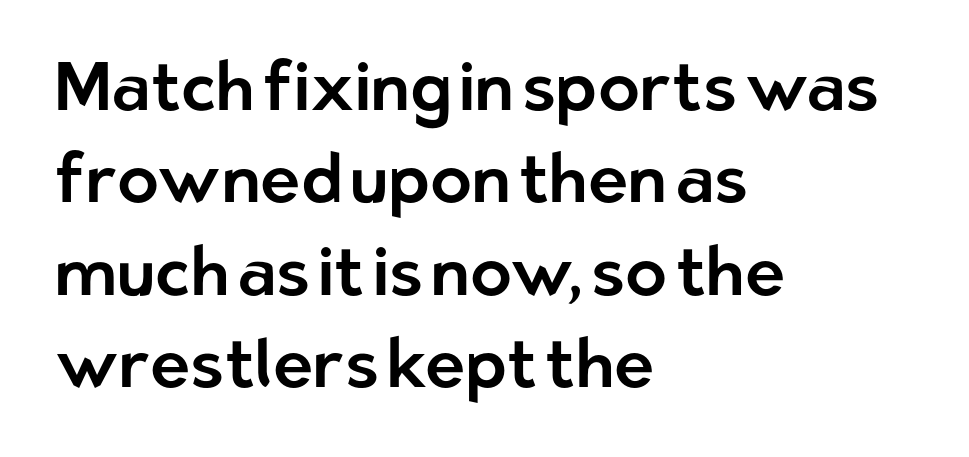
Layout note: lines flush left. The string is rendered with underlining switched off. Style check: upright. Evenly set lines give the paragraph a standard silhouette.
